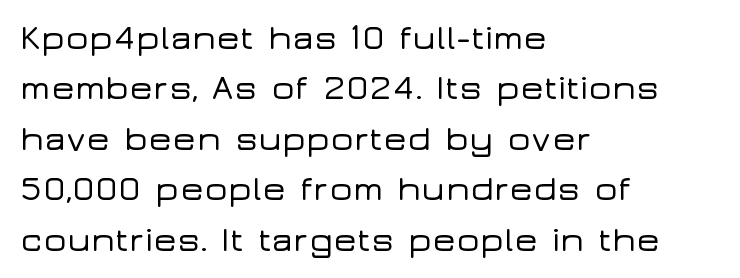
{"serif": "no", "italic": "no", "width": "wide", "stroke_contrast": "low", "x_height": "medium", "monospaced": "no", "underline": "no", "align": "left", "line_spacing": "normal", "line_spacing_ratio": 1.44, "letter_spacing": "normal", "letter_spacing_em": 0.0, "glyph_px": 35}
